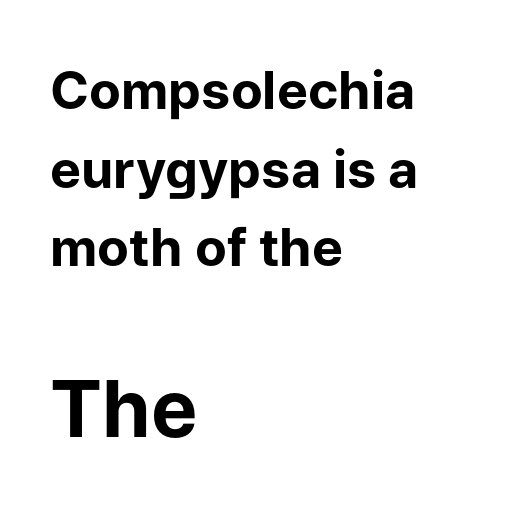
The image shows 78 px bold sans-serif type, upright; set left-aligned, normal line spacing (1.51x), normal letter spacing, not underlined; the second (bottom) block is 1.5x larger; low stroke contrast and a medium x-height.
